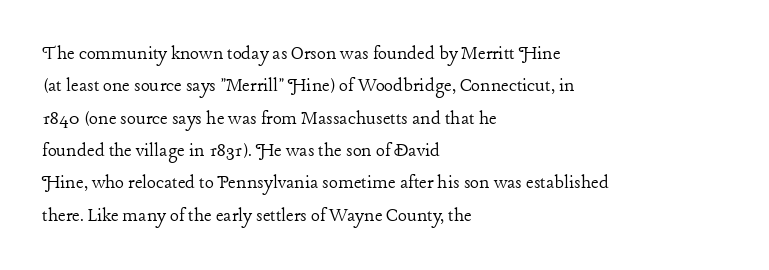
The image shows 21 px text type, upright; set left-aligned, normal line spacing (1.54x), normal letter spacing, not underlined.
